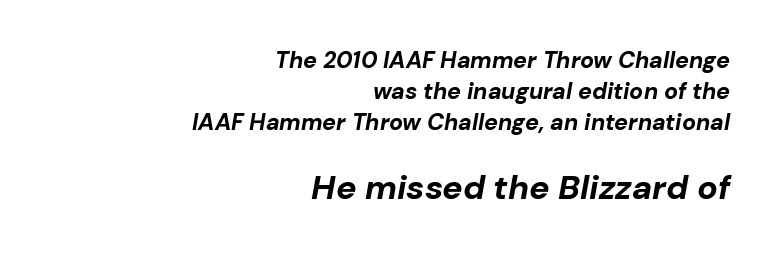
As a designer I'd log this as weight 700, bold. The passage shown is typed in a proportional face where columns would drift. Every character sits at an angle, as italics do. There is no visible air inserted between adjacent glyphs. Clear beneath every line of the passage.
